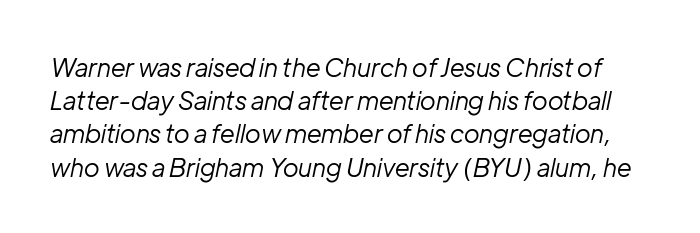
Q: Is the text bold? A: No.
Q: Is the text italic (slanted)? A: Yes, it leans right by about 12 degrees.
Q: Is the text underlined? A: No.
Q: Is the spacing between letters normal or unusually wide? A: Normal.
Q: Is the spacing between lines tight, normal or loose? A: Normal.
